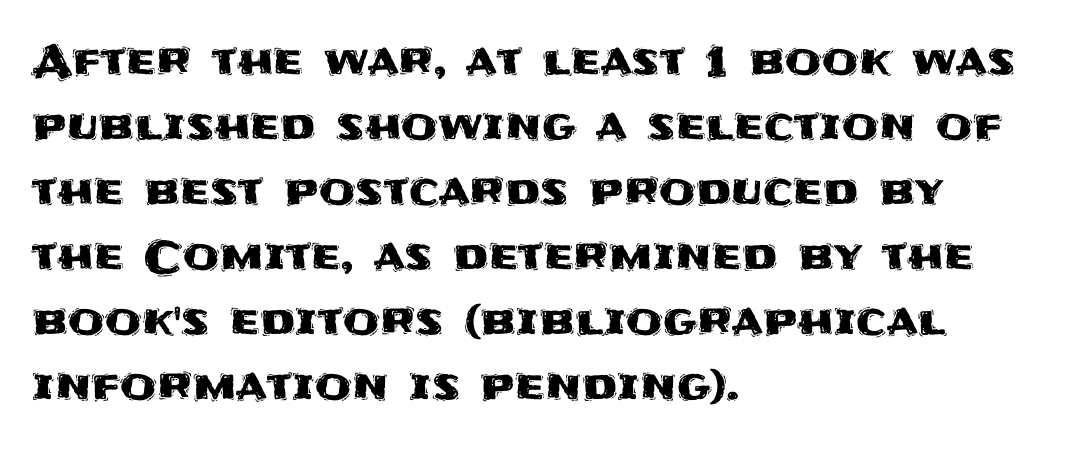
{"serif": "no", "italic": "no", "width": "normal", "stroke_contrast": "medium", "x_height": "large", "monospaced": "no", "underline": "no", "align": "left", "line_spacing": "normal", "line_spacing_ratio": 1.55, "letter_spacing": "normal", "letter_spacing_em": 0.0, "glyph_px": 42}
